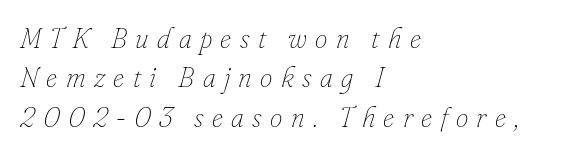
Q: Is the text bold? A: No.
Q: Is the text italic (slanted)? A: Yes, it leans right by about 16 degrees.
Q: Is the text underlined? A: No.
Q: How is the paragraph aligned? A: Left-aligned.
Q: Is the spacing between letters normal or unusually wide? A: Unusually wide.
Q: Is the spacing between lines tight, normal or loose? A: Normal.
Q: Width (condensed, normal, or wide)? A: Normal.
Q: Stroke contrast? A: Low.
Q: x-height? A: Small.
Q: Monospaced? A: No.
